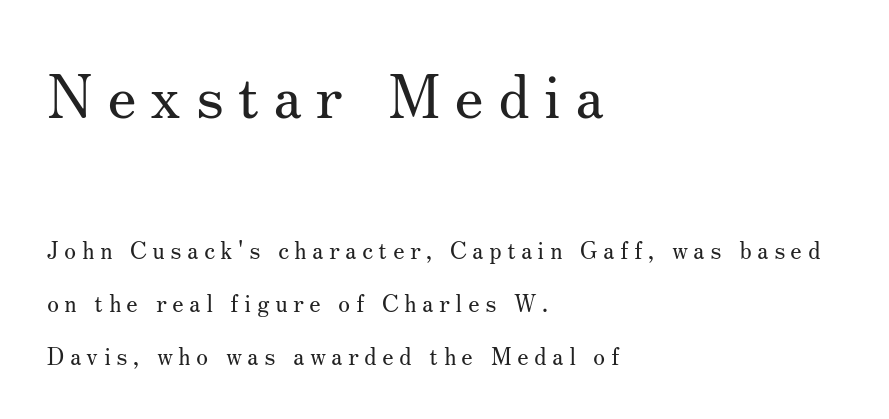
The image shows 61 px regular-weight serif type, upright; set left-aligned, loose line spacing (2.21x), unusually wide letter spacing (+0.23 em), not underlined; the first (top) block is 2.54x larger; medium stroke contrast and a small x-height.
